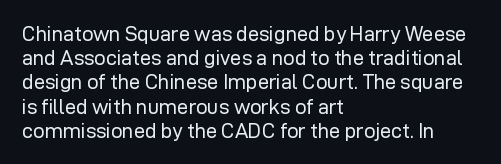
Tall strokes in this sample are plumb rather than angled. Decoration check: the copy has no underline. Words appear dense and cohesive because spacing is normal. The typesetter chose a ragged-right arrangement here.
